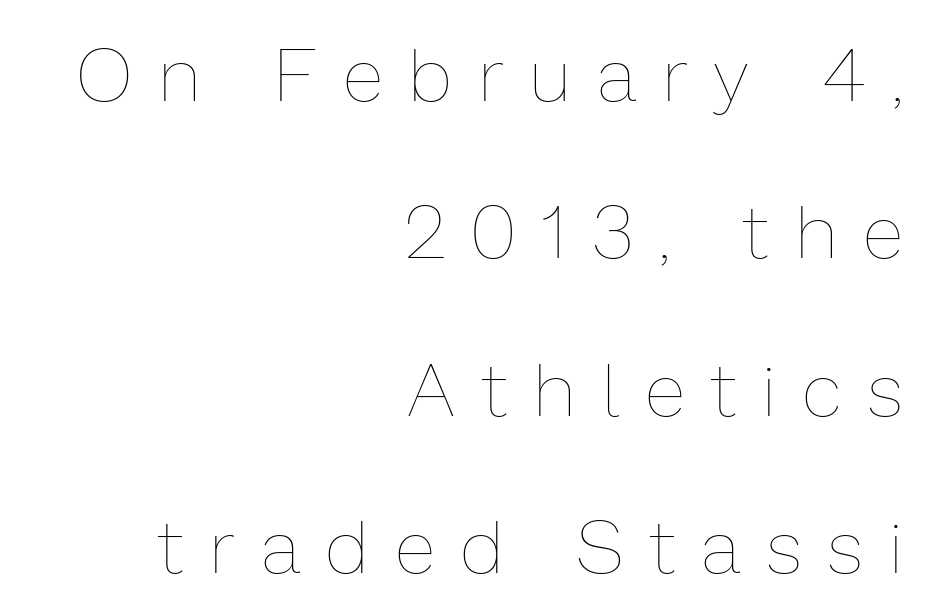
{"italic": "no", "bold": "no", "weight": "thin", "width": "normal", "stroke_contrast": "low", "x_height": "medium", "monospaced": "no", "underline": "no", "align": "right", "line_spacing": "loose", "line_spacing_ratio": 2.1, "letter_spacing": "wide", "letter_spacing_em": 0.37, "glyph_px": 75}
